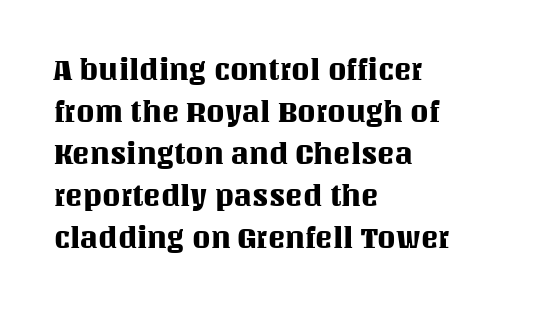
Q: Is the text italic (slanted)? A: No, it is upright.
Q: Is the text underlined? A: No.
Q: How is the paragraph aligned? A: Left-aligned.
Q: Is the spacing between letters normal or unusually wide? A: Normal.
Q: Is the spacing between lines tight, normal or loose? A: Normal.
Q: Width (condensed, normal, or wide)? A: Normal.
Q: Stroke contrast? A: Medium.
Q: x-height? A: Large.
Q: Monospaced? A: No.
